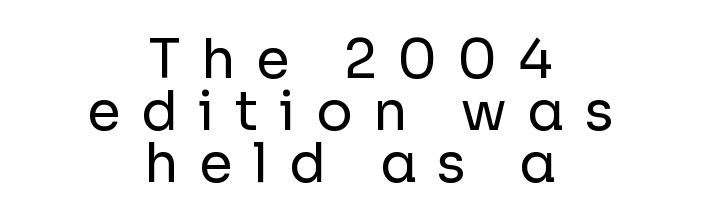
{"serif": "no", "italic": "no", "bold": "no", "weight": "regular", "width": "normal", "stroke_contrast": "low", "x_height": "medium", "monospaced": "no", "underline": "no", "align": "center", "line_spacing": "tight", "line_spacing_ratio": 0.96, "letter_spacing": "wide", "letter_spacing_em": 0.38, "glyph_px": 54}
